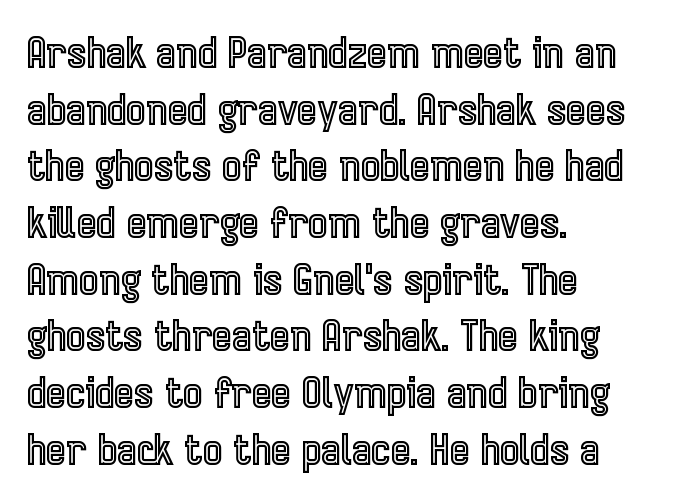
The image shows 42 px condensed type, upright; set left-aligned, normal line spacing (1.35x), normal letter spacing, not underlined; a medium x-height.
